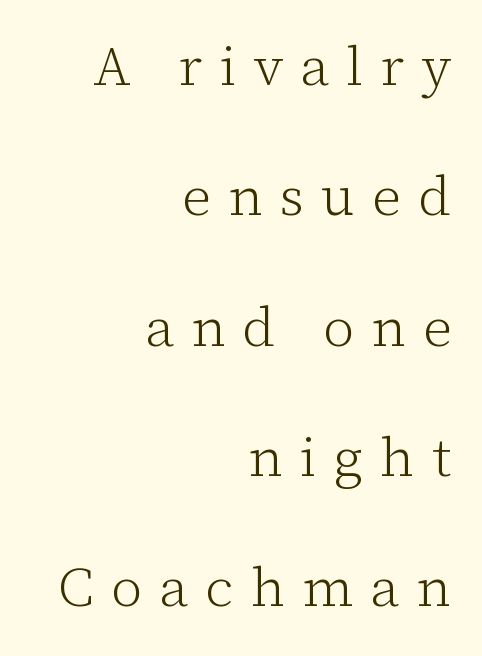
Q: Is the text bold? A: No.
Q: Is the text italic (slanted)? A: No, it is upright.
Q: Is the typeface a serif or a sans-serif typeface? A: Serif.
Q: Is the text underlined? A: No.
Q: How is the paragraph aligned? A: Right-aligned.
Q: Is the spacing between letters normal or unusually wide? A: Unusually wide.
Q: Is the spacing between lines tight, normal or loose? A: Loose.
Q: Width (condensed, normal, or wide)? A: Normal.
Q: Stroke contrast? A: Low.
Q: x-height? A: Medium.
Q: Monospaced? A: No.
